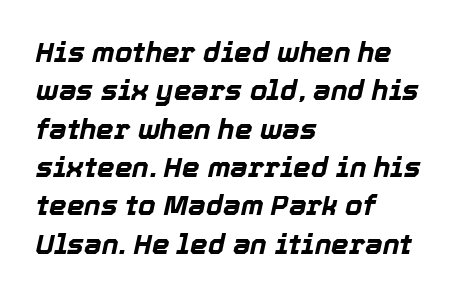
Q: Is the text bold? A: Yes.
Q: Is the text italic (slanted)? A: Yes, it leans right by about 12 degrees.
Q: Is the text underlined? A: No.
Q: How is the paragraph aligned? A: Left-aligned.
Q: Is the spacing between letters normal or unusually wide? A: Normal.
Q: Is the spacing between lines tight, normal or loose? A: Normal.
Q: Width (condensed, normal, or wide)? A: Normal.
Q: x-height? A: Medium.
Q: Monospaced? A: No.
